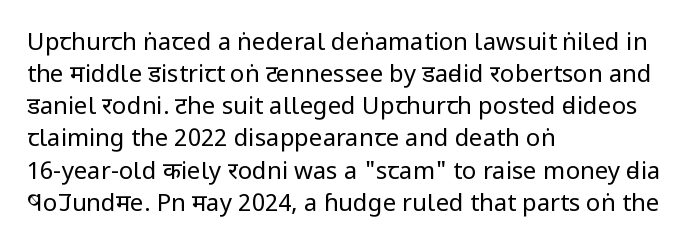
{"italic": "no", "bold": "no", "underline": "no", "align": "left", "line_spacing": "normal", "line_spacing_ratio": 1.34, "letter_spacing": "normal", "letter_spacing_em": 0.0, "glyph_px": 24}
